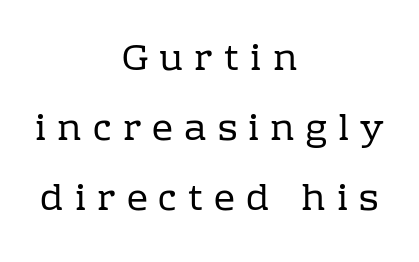
Q: Is the text bold? A: No.
Q: Is the text italic (slanted)? A: No, it is upright.
Q: Is the typeface a serif or a sans-serif typeface? A: Serif.
Q: Is the text underlined? A: No.
Q: How is the paragraph aligned? A: Centered.
Q: Is the spacing between letters normal or unusually wide? A: Unusually wide.
Q: Width (condensed, normal, or wide)? A: Normal.
Q: Stroke contrast? A: Low.
Q: x-height? A: Medium.
Q: Monospaced? A: No.
